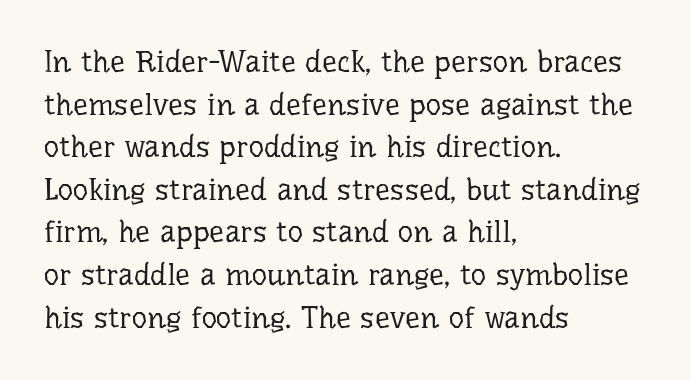
Q: Is the text bold? A: No.
Q: Is the text italic (slanted)? A: No, it is upright.
Q: Is the typeface a serif or a sans-serif typeface? A: Serif.
Q: Is the text underlined? A: No.
Q: How is the paragraph aligned? A: Left-aligned.
Q: Is the spacing between letters normal or unusually wide? A: Normal.
Q: Is the spacing between lines tight, normal or loose? A: Normal.
Q: Width (condensed, normal, or wide)? A: Normal.
Q: Stroke contrast? A: Low.
Q: x-height? A: Medium.
Q: Monospaced? A: No.
